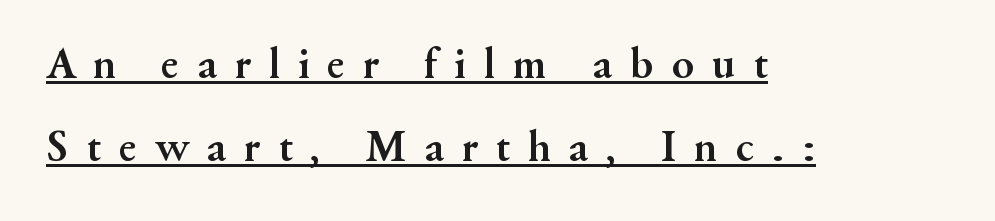
The image shows 45 px semibold serif type, upright; set left-aligned, line spacing 1.84x, unusually wide letter spacing (+0.4 em), underlined; medium stroke contrast and a small x-height.
